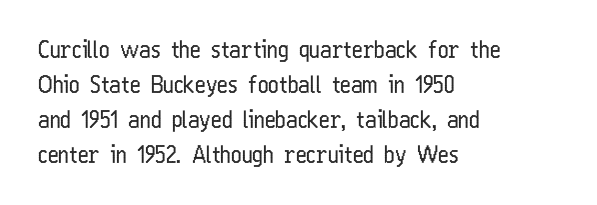
{"italic": "no", "bold": "no", "underline": "no", "align": "left", "line_spacing": "normal", "line_spacing_ratio": 1.52, "letter_spacing": "normal", "letter_spacing_em": 0.0, "glyph_px": 23}
